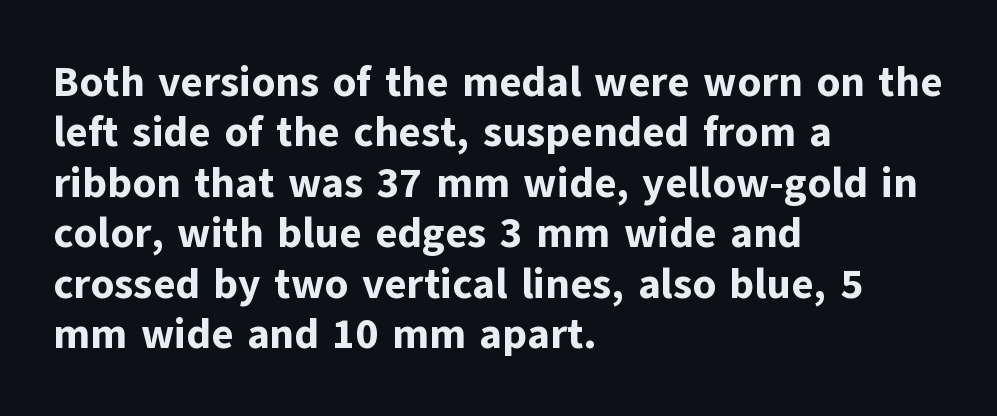
The image shows 42 px bold sans-serif type, upright; set left-aligned, line spacing 1.2x, normal letter spacing, not underlined; low stroke contrast and a medium x-height.
